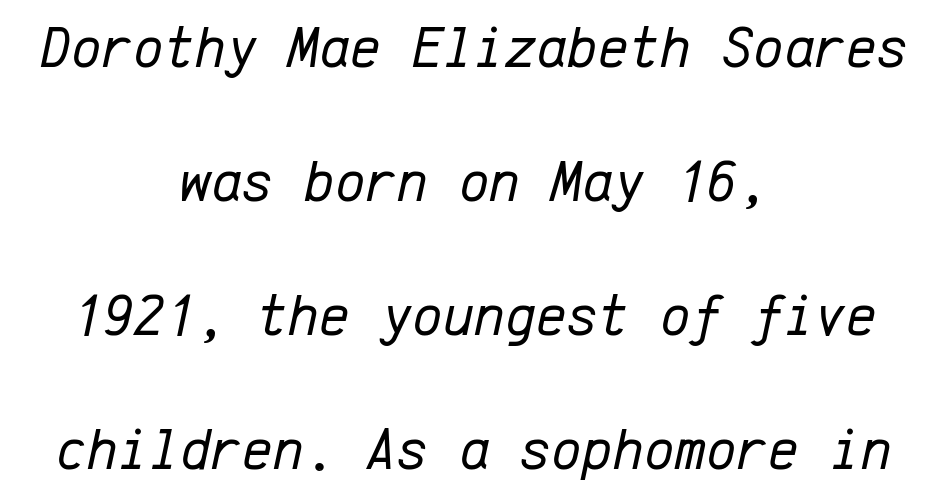
Q: Is the text bold? A: No.
Q: Is the text italic (slanted)? A: Yes, it leans right by about 12 degrees.
Q: Is the text underlined? A: No.
Q: How is the paragraph aligned? A: Centered.
Q: Is the spacing between letters normal or unusually wide? A: Normal.
Q: Is the spacing between lines tight, normal or loose? A: Loose.
Q: Width (condensed, normal, or wide)? A: Normal.
Q: Stroke contrast? A: Low.
Q: x-height? A: Medium.
Q: Monospaced? A: Yes.
